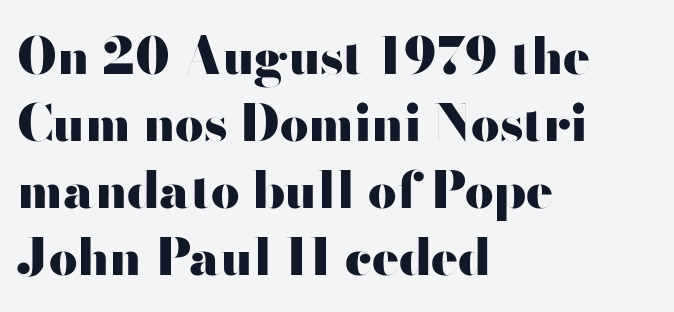
Q: Is the text bold? A: Yes.
Q: Is the text italic (slanted)? A: No, it is upright.
Q: Is the typeface a serif or a sans-serif typeface? A: Serif.
Q: Is the text underlined? A: No.
Q: How is the paragraph aligned? A: Left-aligned.
Q: Is the spacing between letters normal or unusually wide? A: Normal.
Q: Is the spacing between lines tight, normal or loose? A: Normal.
Q: Width (condensed, normal, or wide)? A: Wide.
Q: Stroke contrast? A: High.
Q: x-height? A: Small.
Q: Monospaced? A: No.
